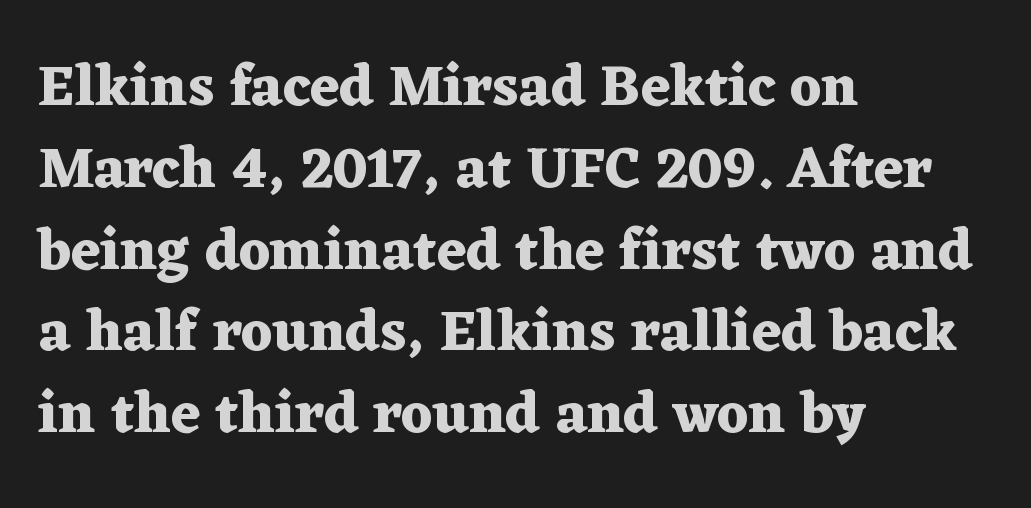
{"serif": "yes", "italic": "no", "bold": "yes", "weight": "heavy", "width": "wide", "stroke_contrast": "medium", "x_height": "medium", "monospaced": "no", "underline": "no", "align": "left", "line_spacing": "normal", "line_spacing_ratio": 1.41, "letter_spacing": "normal", "letter_spacing_em": 0.0, "glyph_px": 58}
